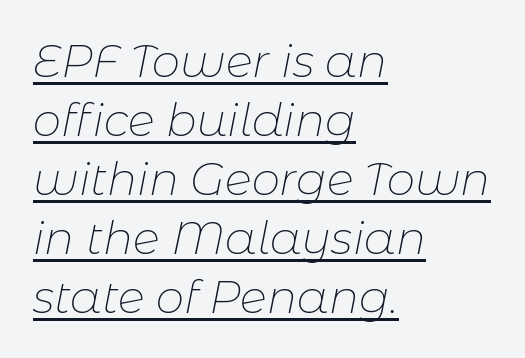
{"italic": "yes", "lean": "right", "slant_degrees": 11, "bold": "no", "weight": "thin", "width": "normal", "stroke_contrast": "low", "x_height": "medium", "monospaced": "no", "underline": "yes", "align": "left", "line_spacing": "normal", "line_spacing_ratio": 1.31, "letter_spacing": "normal", "letter_spacing_em": 0.0, "glyph_px": 45}
